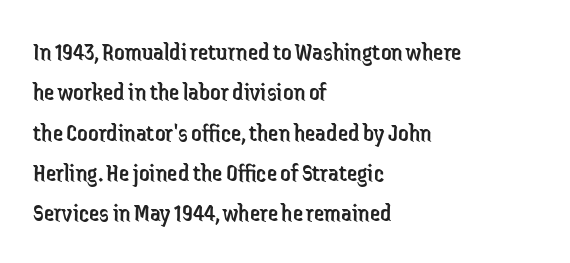
{"italic": "no", "bold": "no", "underline": "no", "align": "left", "line_spacing": "normal", "line_spacing_ratio": 1.55, "letter_spacing": "normal", "letter_spacing_em": 0.0, "glyph_px": 26}
